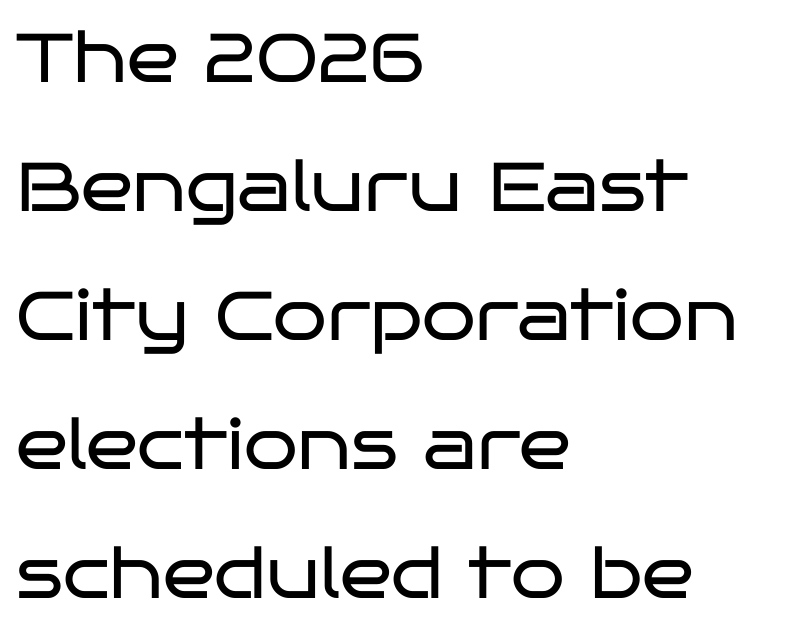
Q: Is the text bold? A: No.
Q: Is the text italic (slanted)? A: No, it is upright.
Q: Is the typeface a serif or a sans-serif typeface? A: Sans-serif.
Q: Is the text underlined? A: No.
Q: How is the paragraph aligned? A: Left-aligned.
Q: Is the spacing between letters normal or unusually wide? A: Normal.
Q: Width (condensed, normal, or wide)? A: Wide.
Q: Stroke contrast? A: Low.
Q: x-height? A: Large.
Q: Monospaced? A: No.
